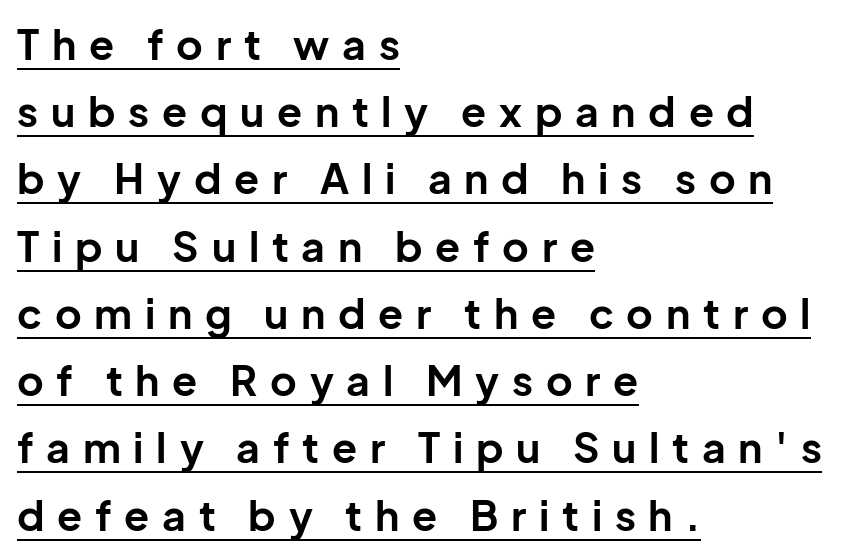
Q: Is the text bold? A: Yes.
Q: Is the text italic (slanted)? A: No, it is upright.
Q: Is the typeface a serif or a sans-serif typeface? A: Sans-serif.
Q: Is the text underlined? A: Yes.
Q: How is the paragraph aligned? A: Left-aligned.
Q: Is the spacing between letters normal or unusually wide? A: Unusually wide.
Q: Is the spacing between lines tight, normal or loose? A: Normal.
Q: Width (condensed, normal, or wide)? A: Normal.
Q: Stroke contrast? A: Low.
Q: x-height? A: Medium.
Q: Monospaced? A: No.
